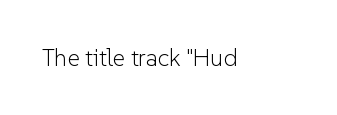
{"italic": "no", "bold": "no", "underline": "no", "letter_spacing": "normal", "letter_spacing_em": 0.0, "glyph_px": 24}
